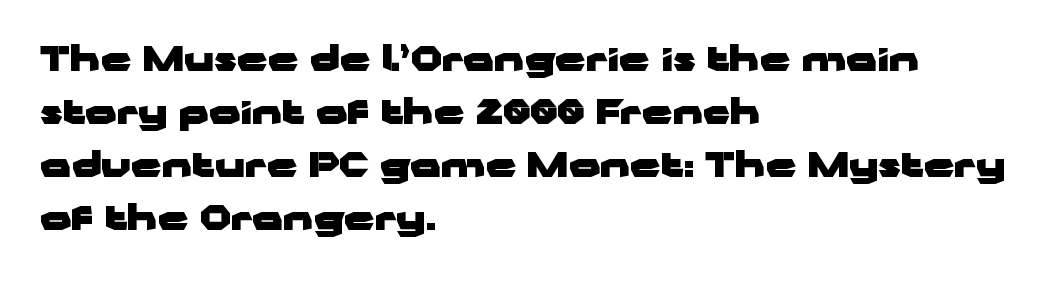
The image shows 34 px heavy, wide sans-serif type, upright; set left-aligned, normal line spacing (1.56x), normal letter spacing, not underlined; low stroke contrast and a medium x-height.
